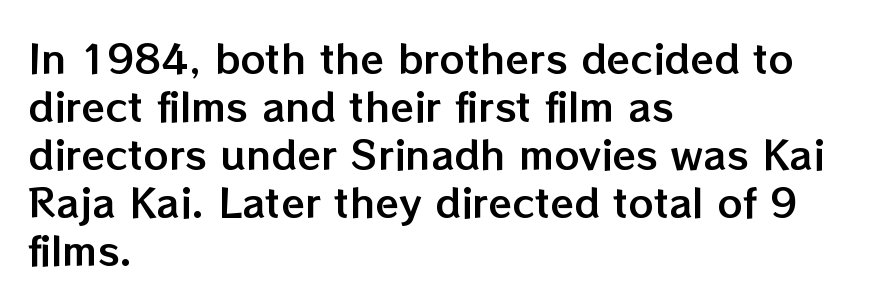
Q: Is the text italic (slanted)? A: No, it is upright.
Q: Is the text underlined? A: No.
Q: How is the paragraph aligned? A: Left-aligned.
Q: Is the spacing between letters normal or unusually wide? A: Normal.
Q: Width (condensed, normal, or wide)? A: Normal.
Q: Stroke contrast? A: Low.
Q: x-height? A: Medium.
Q: Monospaced? A: No.
